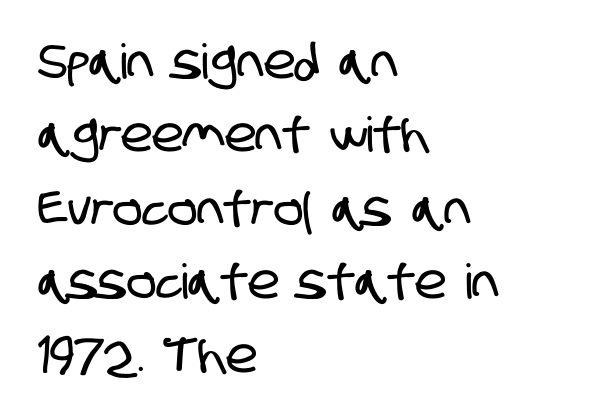
One-word summary of the alignment: left. Examine the stroke ends and you'll find no serifs. How are the letters spaced? Ordinarily, with no added tracking. The passage shown is typed in a proportional face where columns would drift. The zone under the glyphs is completely vacant. Line spacing here is normal.
